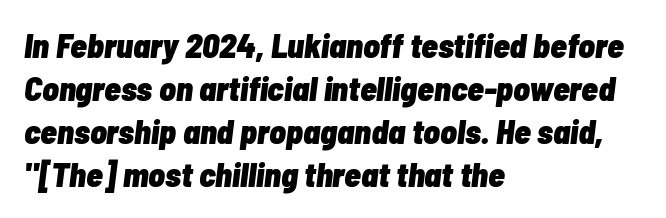
The image shows 34 px heavy, condensed type, italic (leaning right); set left-aligned, normal line spacing (1.26x), normal letter spacing, not underlined; low stroke contrast and a medium x-height.
